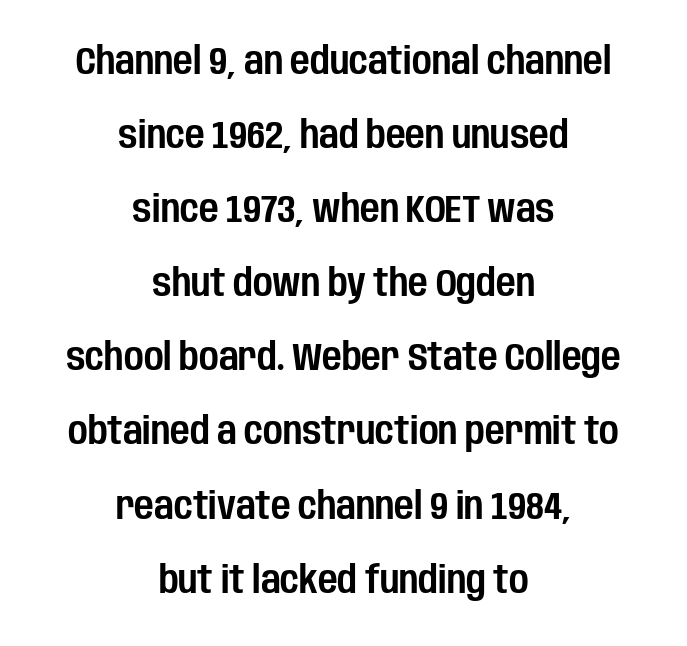
The image shows 38 px condensed sans-serif type, upright; set centered, loose line spacing (1.95x), normal letter spacing, not underlined; low stroke contrast and a large x-height.
